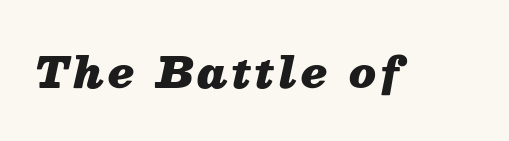
Q: Is the text bold? A: Yes.
Q: Is the text italic (slanted)? A: Yes, it leans right by about 13 degrees.
Q: Is the text underlined? A: No.
Q: Width (condensed, normal, or wide)? A: Normal.
Q: Stroke contrast? A: Medium.
Q: x-height? A: Medium.
Q: Monospaced? A: No.
